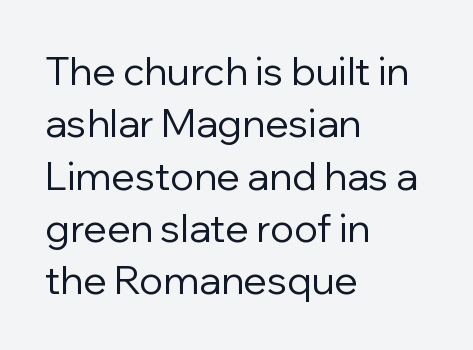
{"serif": "no", "italic": "no", "bold": "no", "weight": "regular", "width": "normal", "stroke_contrast": "low", "x_height": "medium", "monospaced": "no", "underline": "no", "align": "left", "line_spacing": "normal", "line_spacing_ratio": 1.34, "letter_spacing": "normal", "letter_spacing_em": 0.0, "glyph_px": 39}
